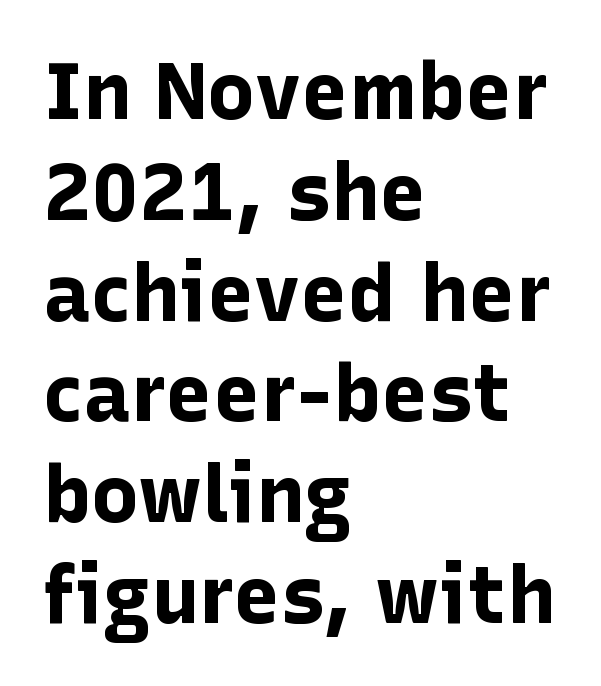
Does extra space separate the letters? No, they use regular spacing. Horizontal alignment here is leftward, the default for most running prose. I'd describe the lettering as bold — thick and assertive. These lines are rendered in a variable-pitch font. The specimen reads as upright at a glance.
